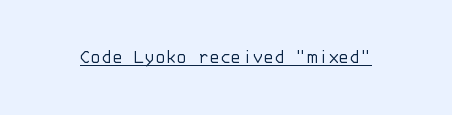
{"italic": "no", "bold": "no", "underline": "yes", "letter_spacing": "normal", "letter_spacing_em": 0.0, "glyph_px": 20}
